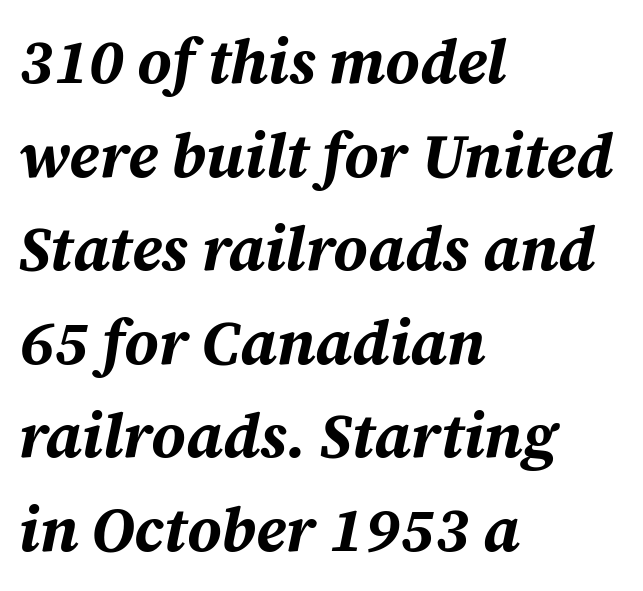
{"italic": "yes", "lean": "right", "slant_degrees": 12, "bold": "yes", "weight": "bold", "width": "normal", "stroke_contrast": "medium", "x_height": "medium", "monospaced": "no", "underline": "no", "align": "left", "line_spacing": "normal", "line_spacing_ratio": 1.51, "letter_spacing": "normal", "letter_spacing_em": 0.0, "glyph_px": 62}
